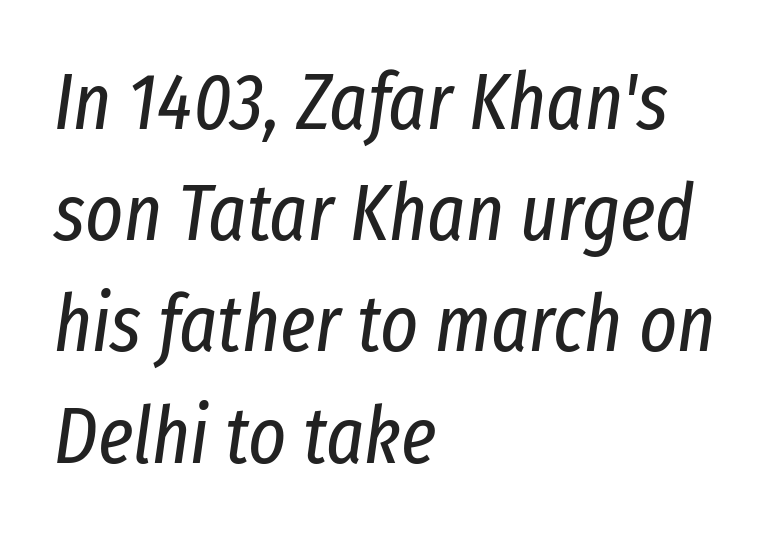
This sample keeps an unexceptional amount of space between lines. The face used here is proportionally spaced, like ordinary book or web type. What stands out about the letter spacing? Nothing — it is the standard amount. The rendering applies a slant to the glyphs.
